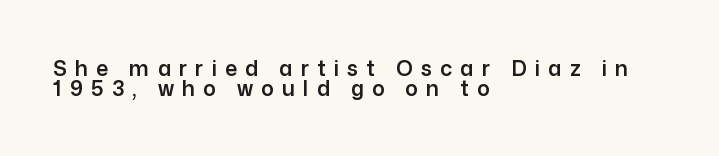
Glyph-to-glyph distance is far greater than everyday printed text. Visually the block forms a straight wall on the left and a jagged coastline on the right. The typography opts for an upright posture over an oblique one. These lines huddle together more closely than default settings would place them. Words float on clear page, feet unadorned.
